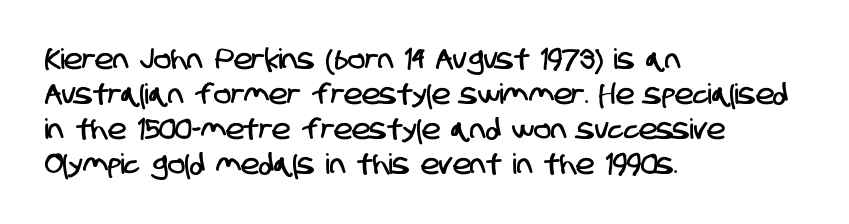
The image shows 28 px condensed sans-serif type; set left-aligned, normal line spacing (1.25x), normal letter spacing, not underlined; low stroke contrast and a large x-height.
